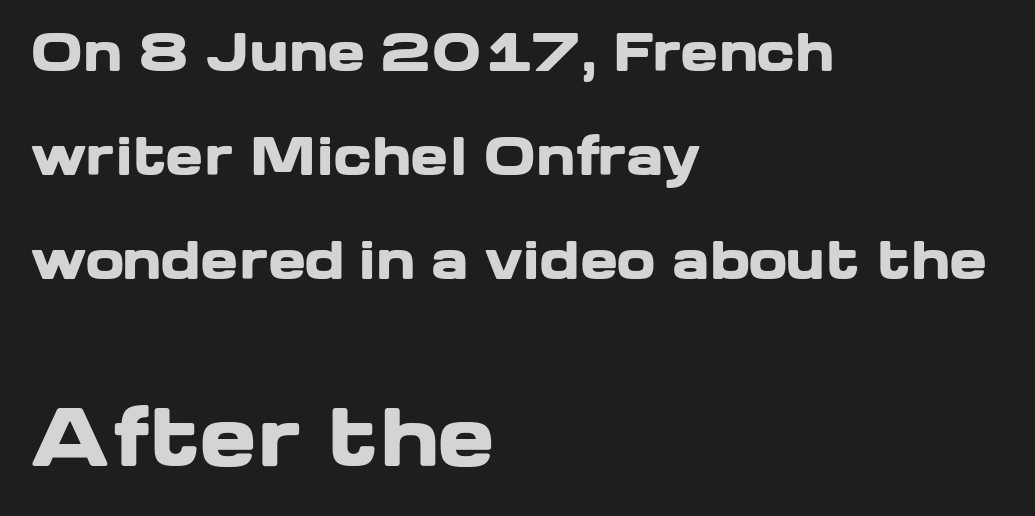
{"serif": "no", "italic": "no", "bold": "yes", "weight": "heavy", "width": "wide", "stroke_contrast": "low", "x_height": "medium", "monospaced": "no", "underline": "no", "align": "left", "line_spacing": "loose", "line_spacing_ratio": 2.04, "letter_spacing": "normal", "letter_spacing_em": 0.0, "larger_block": "second", "size_ratio": 1.51, "glyph_px": 77}
